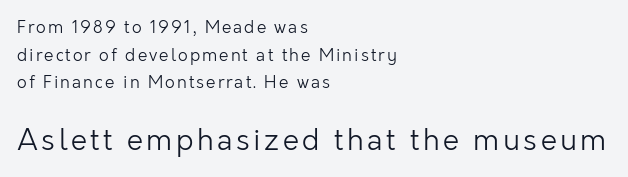
Q: Is the text bold? A: No.
Q: Is the text italic (slanted)? A: No, it is upright.
Q: Is the typeface a serif or a sans-serif typeface? A: Sans-serif.
Q: Is the text underlined? A: No.
Q: How is the paragraph aligned? A: Left-aligned.
Q: Is the spacing between lines tight, normal or loose? A: Normal.
Q: Which block of text is set in a larger size, the first (top) or the second (bottom)? A: The second (bottom) one.
Q: Width (condensed, normal, or wide)? A: Normal.
Q: Stroke contrast? A: Low.
Q: x-height? A: Medium.
Q: Monospaced? A: No.
